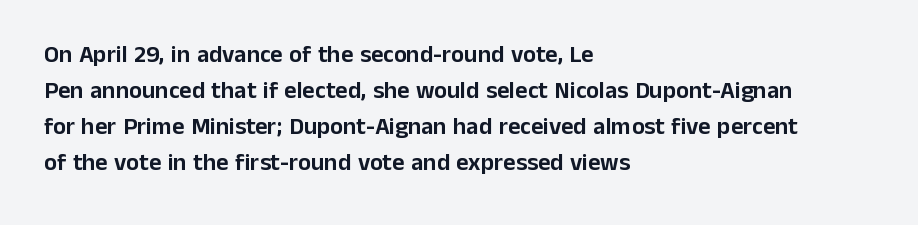
The image shows 24 px text type, upright; set left-aligned, normal line spacing (1.5x), normal letter spacing, not underlined.
